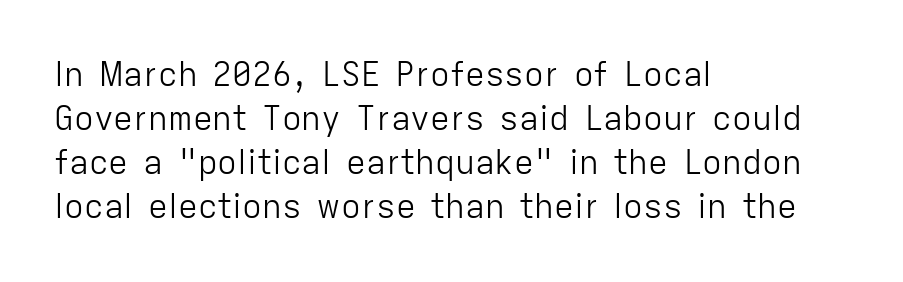
{"serif": "no", "italic": "no", "bold": "no", "weight": "light", "width": "normal", "stroke_contrast": "low", "x_height": "medium", "monospaced": "no", "underline": "no", "align": "left", "line_spacing": "normal", "line_spacing_ratio": 1.33, "letter_spacing": "normal", "letter_spacing_em": 0.0, "glyph_px": 33}
